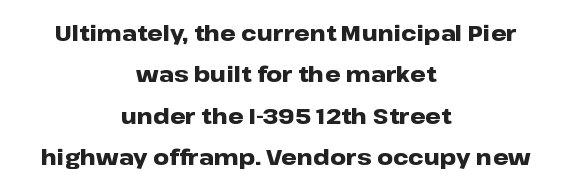
Quick note: underline off. In terms of letterspacing, this is plain default setting. A centered setting, common on invitations and titles, is used for this passage. Strong, thick strokes mark this as bold type. Characters remain perfectly vertical along every line.
